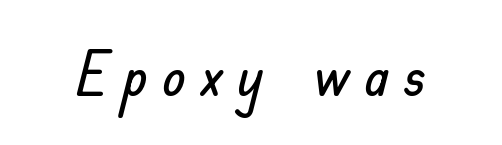
Q: Is the text italic (slanted)? A: Yes.
Q: Is the typeface a serif or a sans-serif typeface? A: Sans-serif.
Q: Is the text underlined? A: No.
Q: Is the spacing between letters normal or unusually wide? A: Unusually wide.
Q: Width (condensed, normal, or wide)? A: Normal.
Q: Stroke contrast? A: Low.
Q: x-height? A: Small.
Q: Monospaced? A: No.
